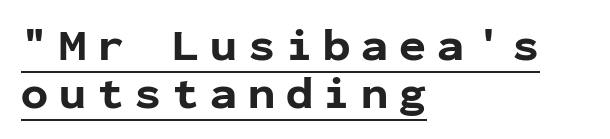
{"serif": "no", "italic": "no", "bold": "yes", "weight": "bold", "width": "normal", "stroke_contrast": "low", "x_height": "medium", "monospaced": "yes", "underline": "yes", "align": "left", "line_spacing": "tight", "line_spacing_ratio": 1.07, "letter_spacing": "wide", "letter_spacing_em": 0.24, "glyph_px": 45}
